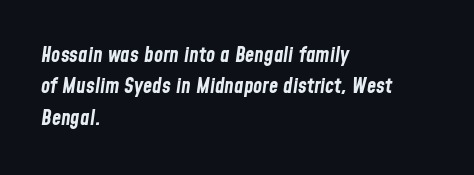
{"italic": "yes", "lean": "right", "slant_degrees": 8, "bold": "yes", "underline": "no", "align": "left", "line_spacing": "normal", "line_spacing_ratio": 1.5, "letter_spacing": "normal", "letter_spacing_em": 0.0, "glyph_px": 21}
